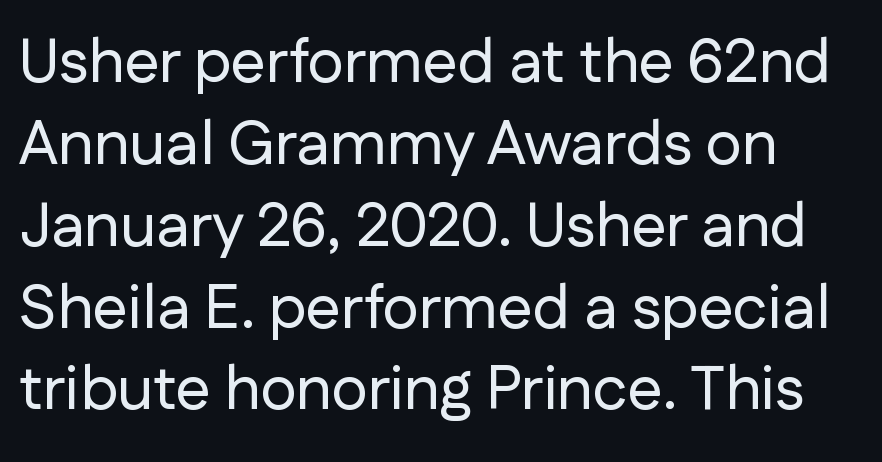
{"serif": "no", "italic": "no", "width": "normal", "stroke_contrast": "low", "x_height": "medium", "monospaced": "no", "underline": "no", "align": "left", "line_spacing": "normal", "line_spacing_ratio": 1.32, "letter_spacing": "normal", "letter_spacing_em": 0.0, "glyph_px": 62}
